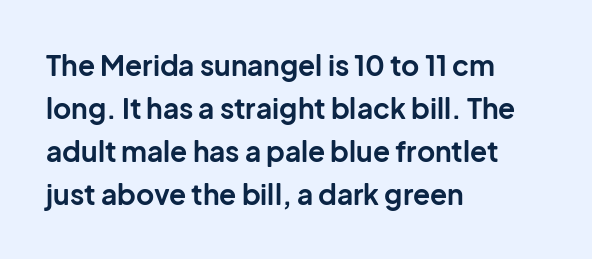
The image shows 28 px bold sans-serif type, upright; set left-aligned, normal line spacing (1.54x), normal letter spacing, not underlined; low stroke contrast and a medium x-height.
